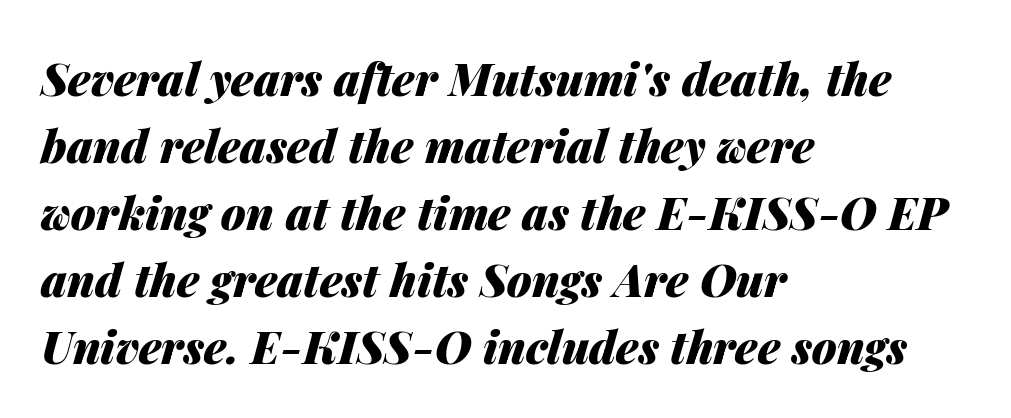
{"italic": "yes", "lean": "right", "slant_degrees": 14, "bold": "yes", "weight": "heavy", "width": "normal", "stroke_contrast": "medium", "x_height": "medium", "monospaced": "no", "underline": "no", "align": "left", "line_spacing": "normal", "line_spacing_ratio": 1.49, "letter_spacing": "normal", "letter_spacing_em": 0.0, "glyph_px": 45}
